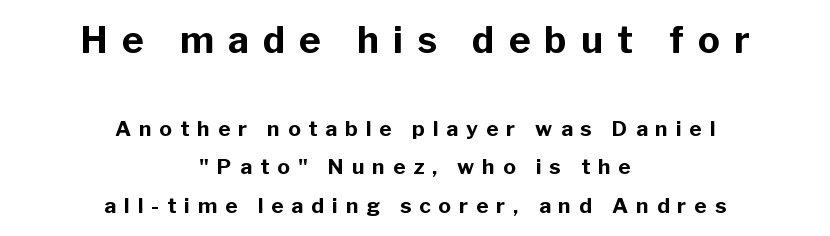
{"serif": "no", "italic": "no", "bold": "yes", "weight": "bold", "width": "normal", "stroke_contrast": "low", "x_height": "medium", "monospaced": "no", "underline": "no", "align": "center", "line_spacing_ratio": 1.84, "letter_spacing": "wide", "letter_spacing_em": 0.38, "larger_block": "first", "size_ratio": 1.76, "glyph_px": 37}
